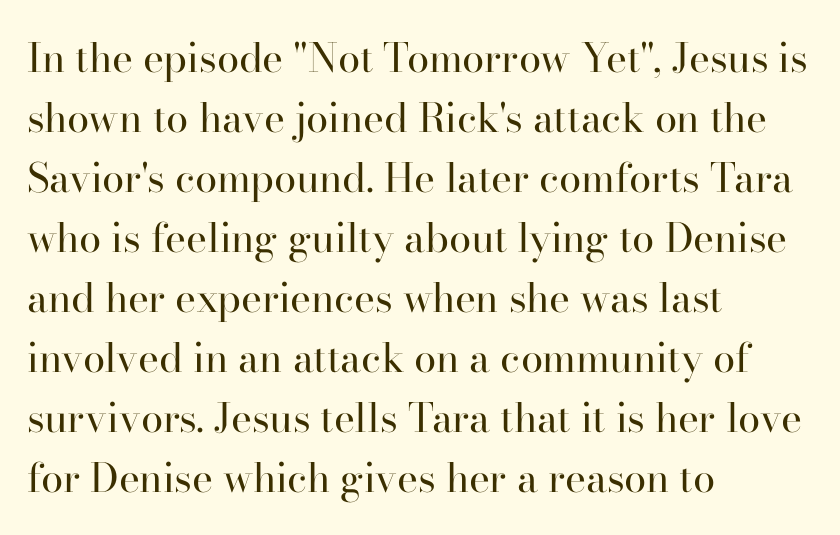
Q: Is the text bold? A: No.
Q: Is the text italic (slanted)? A: No, it is upright.
Q: Is the typeface a serif or a sans-serif typeface? A: Serif.
Q: Is the text underlined? A: No.
Q: How is the paragraph aligned? A: Left-aligned.
Q: Is the spacing between letters normal or unusually wide? A: Normal.
Q: Is the spacing between lines tight, normal or loose? A: Normal.
Q: Width (condensed, normal, or wide)? A: Normal.
Q: Stroke contrast? A: High.
Q: x-height? A: Small.
Q: Monospaced? A: No.
